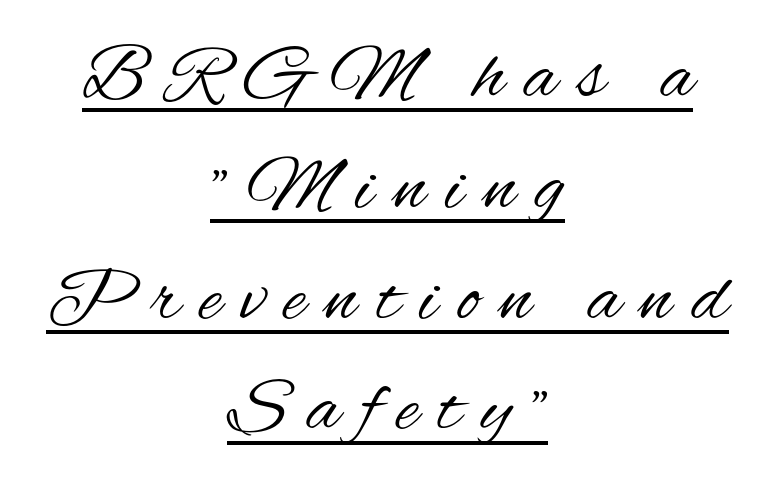
Q: Is the text bold? A: No.
Q: Is the text italic (slanted)? A: Yes.
Q: Is the typeface a serif or a sans-serif typeface? A: Sans-serif.
Q: Is the text underlined? A: Yes.
Q: How is the paragraph aligned? A: Centered.
Q: Is the spacing between letters normal or unusually wide? A: Unusually wide.
Q: Is the spacing between lines tight, normal or loose? A: Normal.
Q: Width (condensed, normal, or wide)? A: Condensed.
Q: Stroke contrast? A: Medium.
Q: x-height? A: Small.
Q: Monospaced? A: No.
